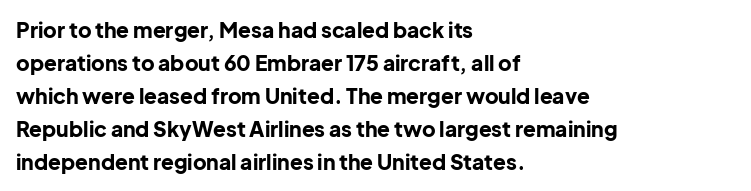
The image shows 21 px bold type, upright; set left-aligned, normal line spacing (1.57x), normal letter spacing, not underlined.
